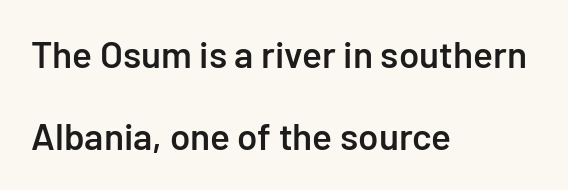
{"serif": "no", "italic": "no", "bold": "semi", "weight": "semibold", "width": "normal", "stroke_contrast": "low", "x_height": "medium", "monospaced": "no", "underline": "no", "align": "left", "line_spacing": "loose", "line_spacing_ratio": 2.21, "letter_spacing": "normal", "letter_spacing_em": 0.0, "glyph_px": 37}
